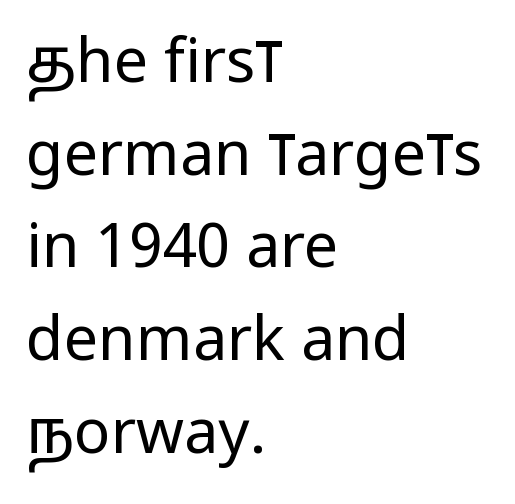
Q: Is the text bold? A: No.
Q: Is the text italic (slanted)? A: No, it is upright.
Q: Is the typeface a serif or a sans-serif typeface? A: Sans-serif.
Q: Is the text underlined? A: No.
Q: How is the paragraph aligned? A: Left-aligned.
Q: Is the spacing between letters normal or unusually wide? A: Normal.
Q: Is the spacing between lines tight, normal or loose? A: Normal.
Q: Width (condensed, normal, or wide)? A: Condensed.
Q: Stroke contrast? A: Low.
Q: x-height? A: Large.
Q: Monospaced? A: No.
